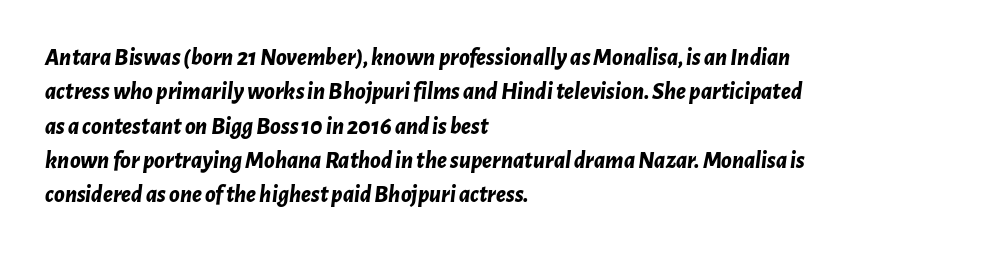
Short and long lines alike share a common starting point at left. The glyphs look as if they've been sheared to an angle. Does the weight exceed regular? Yes, all the way to bold. Has an underline been added? It has not.
